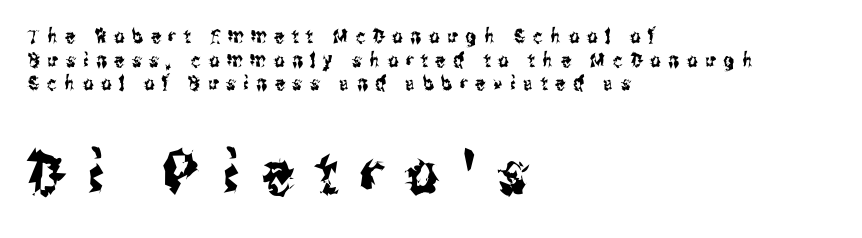
Short note: letters widely spaced. The typeface chosen for these lines omits serifs. The compositor pushed each line to the left boundary. Looks like regular typesetting: each glyph gets only the width it needs. Top chunk: small. Bottom chunk: large.
